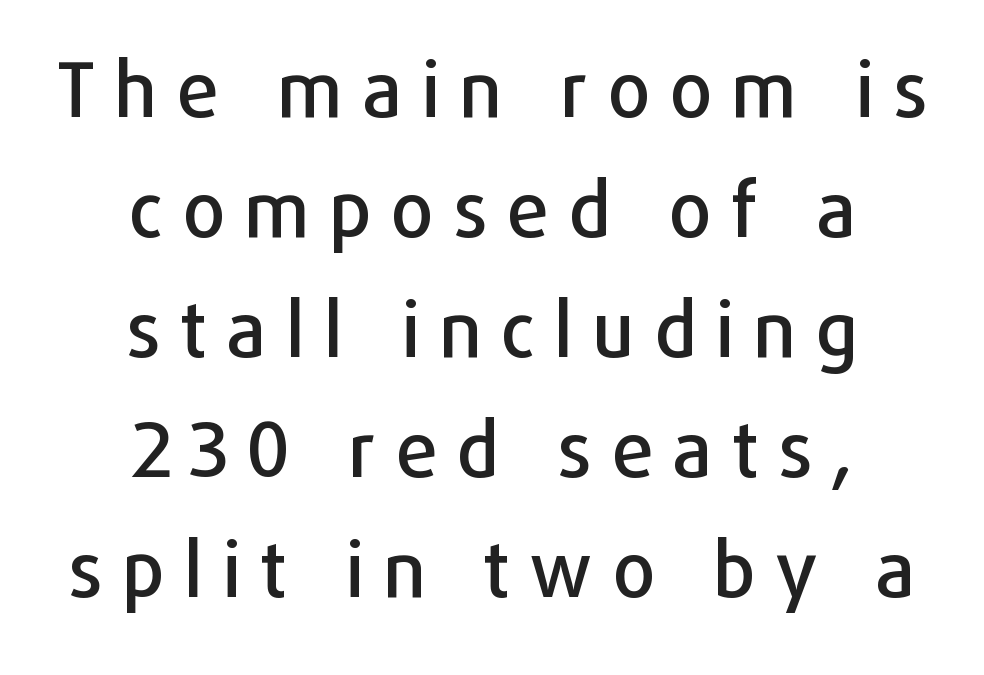
Q: Is the text italic (slanted)? A: No, it is upright.
Q: Is the typeface a serif or a sans-serif typeface? A: Sans-serif.
Q: Is the text underlined? A: No.
Q: How is the paragraph aligned? A: Centered.
Q: Is the spacing between letters normal or unusually wide? A: Unusually wide.
Q: Is the spacing between lines tight, normal or loose? A: Normal.
Q: Width (condensed, normal, or wide)? A: Normal.
Q: Stroke contrast? A: Low.
Q: x-height? A: Medium.
Q: Monospaced? A: No.
